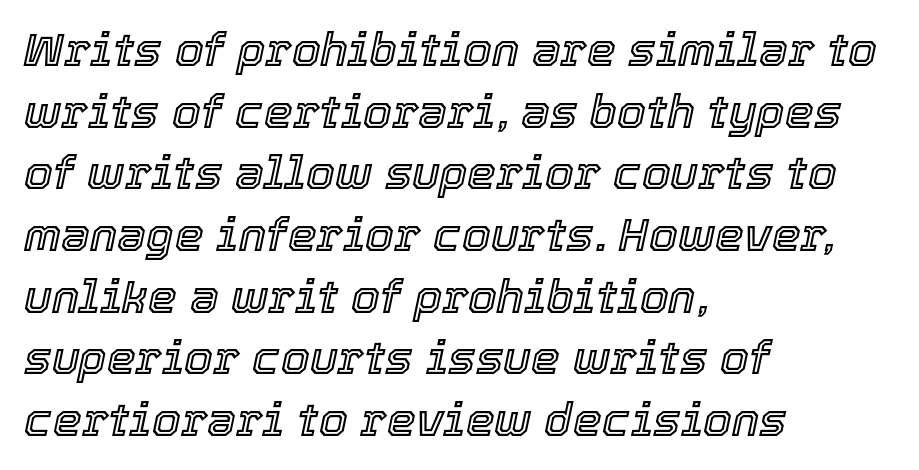
The image shows 46 px text type, italic (leaning right); set left-aligned, normal line spacing (1.34x), normal letter spacing, not underlined; a medium x-height.
